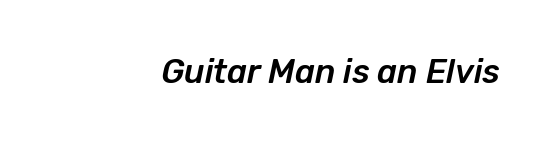
{"italic": "yes", "lean": "right", "slant_degrees": 12, "width": "normal", "stroke_contrast": "low", "x_height": "medium", "monospaced": "no", "underline": "no", "letter_spacing": "normal", "letter_spacing_em": 0.0, "glyph_px": 33}
